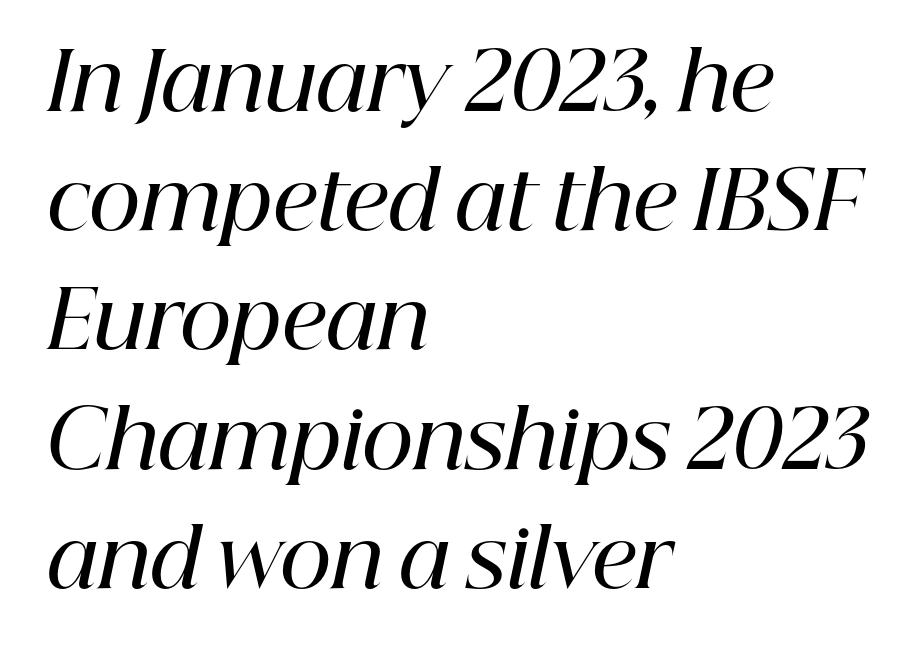
No word sits above an underline. Left-aligned paragraph, ragged on the right. How are the letters spaced? Ordinarily, with no added tracking. In terms of posture, this sample is oblique. Does the leading feel generous? No, just average. Typesetter's note: demi weight, one step under bold.
